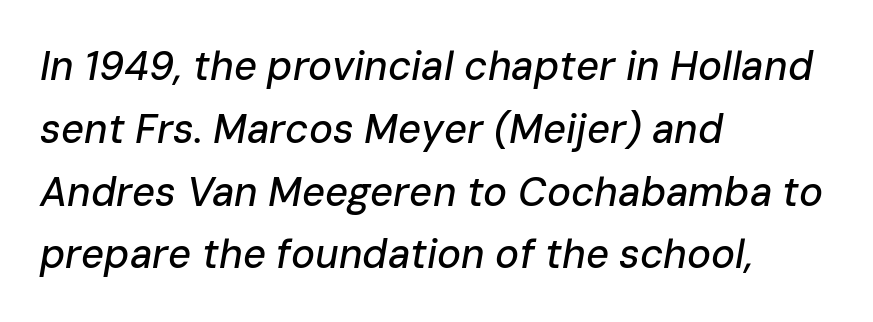
{"italic": "yes", "lean": "right", "slant_degrees": 10, "width": "normal", "stroke_contrast": "low", "x_height": "medium", "monospaced": "no", "underline": "no", "align": "left", "line_spacing": "normal", "line_spacing_ratio": 1.57, "letter_spacing": "normal", "letter_spacing_em": 0.0, "glyph_px": 40}
